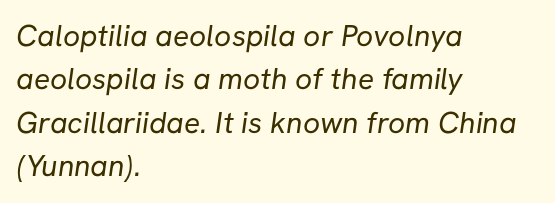
Q: Is the text bold? A: No.
Q: Is the typeface a serif or a sans-serif typeface? A: Sans-serif.
Q: Is the text underlined? A: No.
Q: How is the paragraph aligned? A: Left-aligned.
Q: Is the spacing between letters normal or unusually wide? A: Normal.
Q: Is the spacing between lines tight, normal or loose? A: Normal.
Q: Width (condensed, normal, or wide)? A: Normal.
Q: Stroke contrast? A: Low.
Q: x-height? A: Medium.
Q: Monospaced? A: No.
